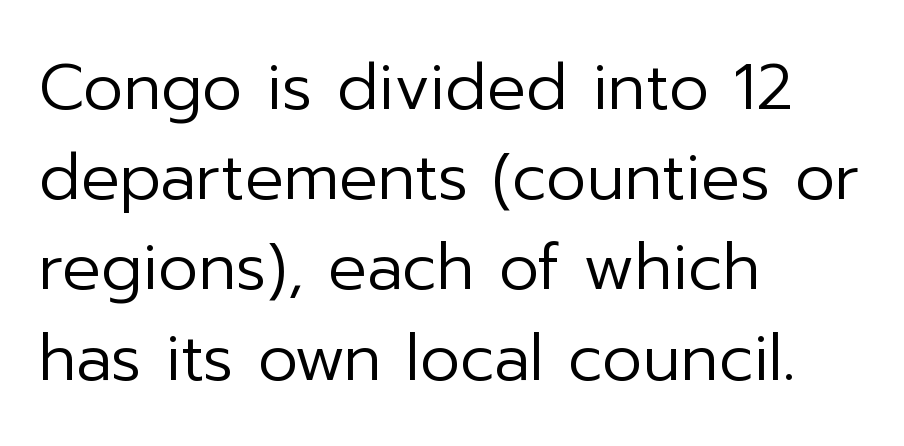
No extra tracking has been applied to these lines. Lines of text with bare space underneath. A sans-serif font was chosen for this passage. Honestly, the row spacing looks completely unremarkable. This rendering uses left alignment, leaving the right contour irregular.
